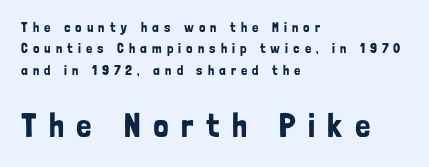
{"serif": "no", "italic": "no", "width": "condensed", "stroke_contrast": "low", "x_height": "medium", "monospaced": "no", "underline": "no", "align": "left", "line_spacing": "normal", "line_spacing_ratio": 1.53, "letter_spacing": "wide", "letter_spacing_em": 0.36, "larger_block": "second", "size_ratio": 2.43, "glyph_px": 34}
